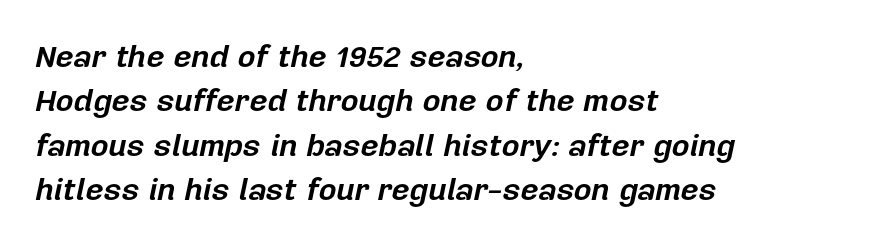
{"italic": "yes", "lean": "right", "slant_degrees": 12, "bold": "yes", "weight": "bold", "width": "normal", "stroke_contrast": "low", "x_height": "medium", "monospaced": "no", "underline": "no", "align": "left", "line_spacing": "normal", "line_spacing_ratio": 1.43, "letter_spacing": "normal", "letter_spacing_em": 0.0, "glyph_px": 31}
